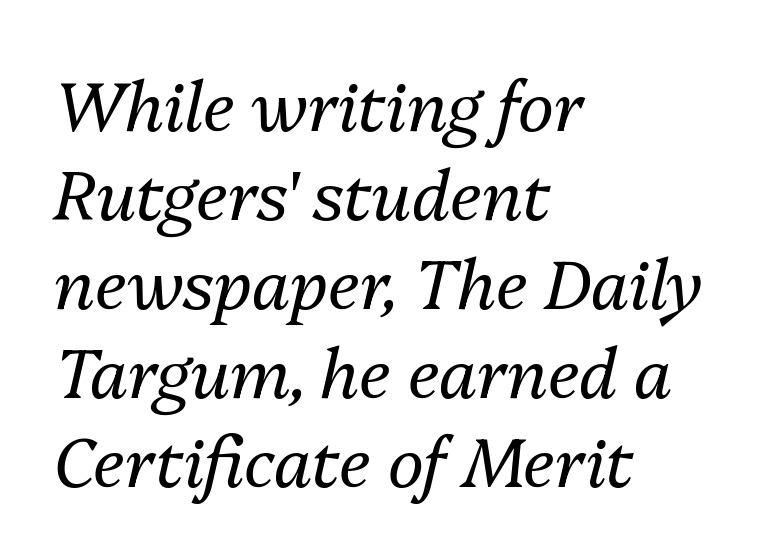
The image shows 68 px regular-weight type, italic (leaning right); set left-aligned, normal line spacing (1.31x), normal letter spacing, not underlined; medium stroke contrast and a medium x-height.
